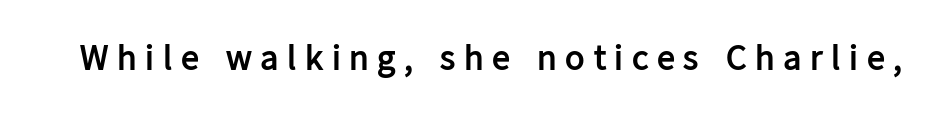
{"serif": "no", "italic": "no", "bold": "yes", "weight": "semibold", "width": "normal", "stroke_contrast": "low", "x_height": "medium", "monospaced": "no", "underline": "no", "letter_spacing": "wide", "letter_spacing_em": 0.24, "glyph_px": 36}
